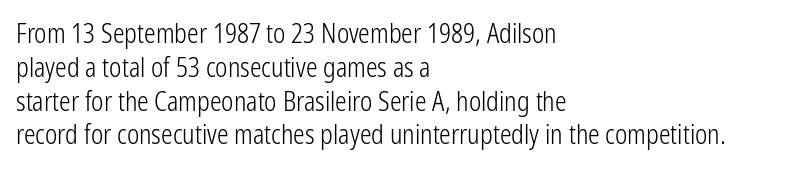
The image shows 26 px text type, upright; set left-aligned, normal line spacing (1.3x), normal letter spacing, not underlined.
